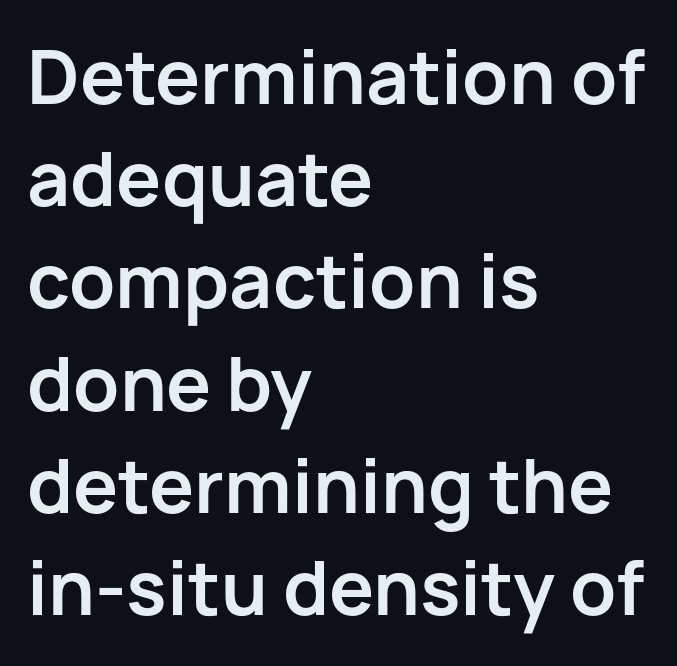
The image shows 72 px bold sans-serif type, upright; set left-aligned, normal line spacing (1.42x), normal letter spacing, not underlined; low stroke contrast and a medium x-height.
